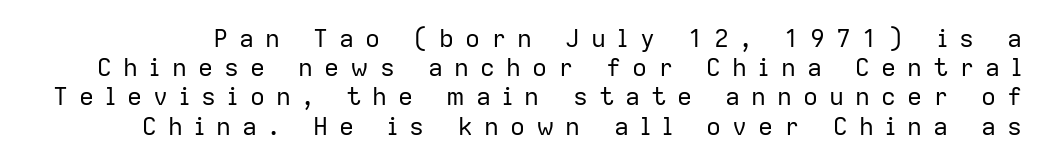
{"italic": "no", "bold": "no", "underline": "no", "line_spacing_ratio": 1.17, "letter_spacing": "wide", "letter_spacing_em": 0.44, "glyph_px": 25}
